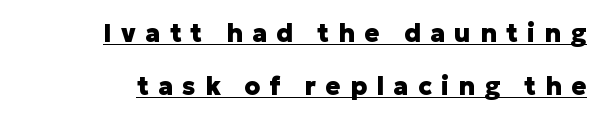
{"italic": "no", "bold": "yes", "underline": "yes", "align": "right", "line_spacing": "loose", "line_spacing_ratio": 2.12, "letter_spacing": "wide", "letter_spacing_em": 0.37, "glyph_px": 25}
